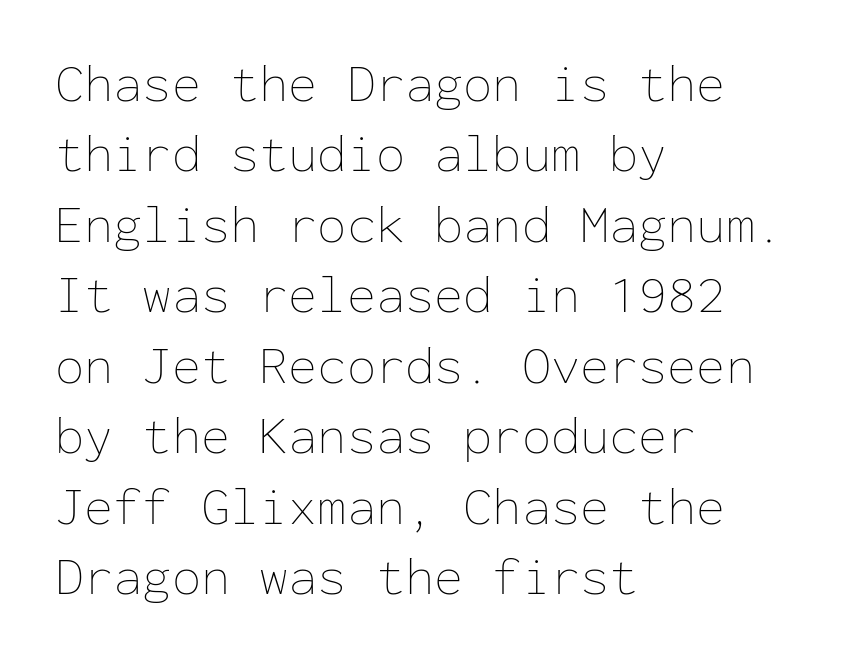
{"italic": "no", "bold": "no", "weight": "thin", "width": "normal", "stroke_contrast": "low", "x_height": "medium", "monospaced": "yes", "underline": "no", "align": "left", "line_spacing": "normal", "line_spacing_ratio": 1.33, "letter_spacing": "normal", "letter_spacing_em": 0.0, "glyph_px": 53}
